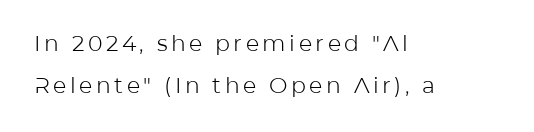
Q: Is the text bold? A: No.
Q: Is the text italic (slanted)? A: No, it is upright.
Q: Is the text underlined? A: No.
Q: How is the paragraph aligned? A: Left-aligned.
Q: Is the spacing between lines tight, normal or loose? A: Loose.
